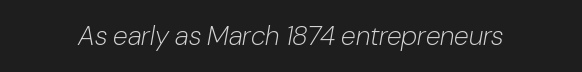
Compared with a typical body face, this is equally light or lighter still. The words here are not underlined. Each word holds together tightly as a unit, with standard inter-letter gaps. The rendering applies a slant to the glyphs.
